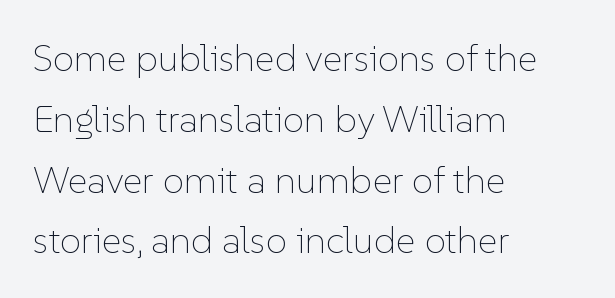
Q: Is the text bold? A: No.
Q: Is the text italic (slanted)? A: No, it is upright.
Q: Is the text underlined? A: No.
Q: How is the paragraph aligned? A: Left-aligned.
Q: Is the spacing between letters normal or unusually wide? A: Normal.
Q: Is the spacing between lines tight, normal or loose? A: Normal.
Q: Width (condensed, normal, or wide)? A: Normal.
Q: Stroke contrast? A: Low.
Q: x-height? A: Medium.
Q: Monospaced? A: No.
